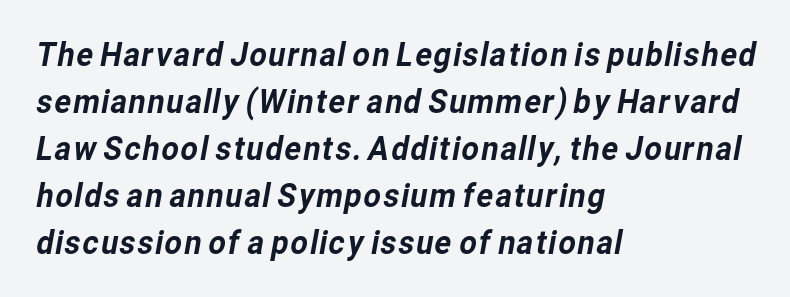
Q: Is the typeface a serif or a sans-serif typeface? A: Sans-serif.
Q: Is the text underlined? A: No.
Q: How is the paragraph aligned? A: Left-aligned.
Q: Is the spacing between letters normal or unusually wide? A: Normal.
Q: Is the spacing between lines tight, normal or loose? A: Normal.
Q: Width (condensed, normal, or wide)? A: Normal.
Q: Stroke contrast? A: Low.
Q: x-height? A: Medium.
Q: Monospaced? A: No.
